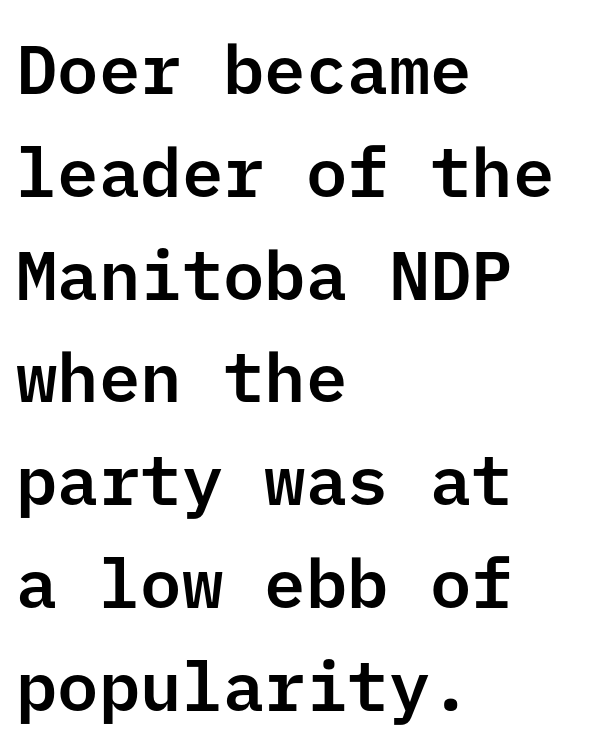
{"serif": "no", "italic": "no", "width": "normal", "stroke_contrast": "low", "x_height": "medium", "underline": "no", "align": "left", "line_spacing": "normal", "line_spacing_ratio": 1.49, "letter_spacing": "normal", "letter_spacing_em": 0.0, "glyph_px": 69}
